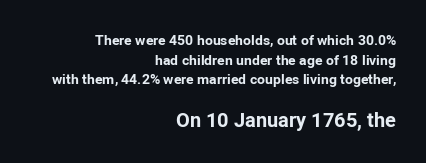
The image shows 20 px bold type, upright; set right-aligned, normal line spacing (1.4x), normal letter spacing, not underlined; the second (bottom) block is 1.43x larger.
